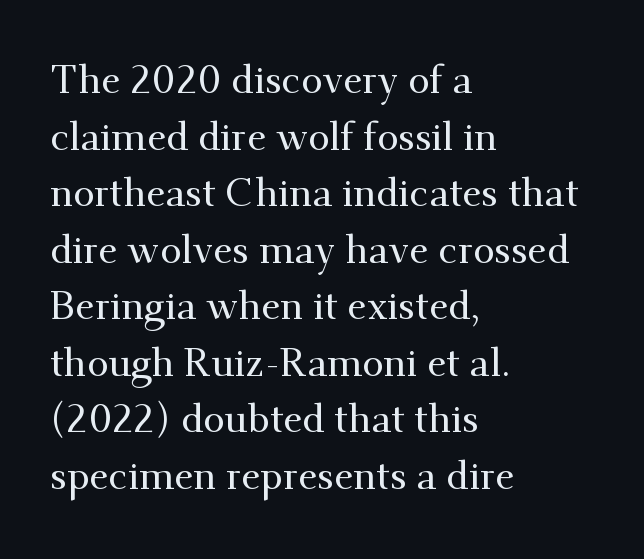
The image shows 39 px serif type, upright; set left-aligned, normal line spacing (1.45x), normal letter spacing, not underlined; medium stroke contrast and a small x-height.
